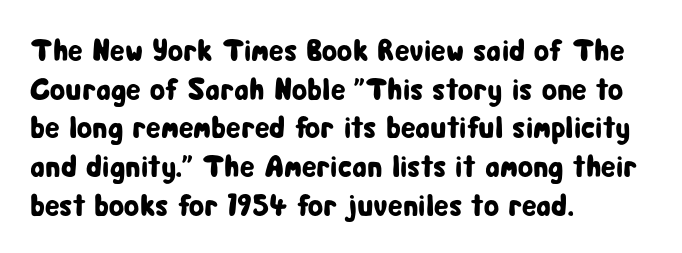
The image shows 31 px condensed sans-serif type, upright; set left-aligned, normal line spacing (1.25x), normal letter spacing, not underlined; low stroke contrast and a medium x-height.
